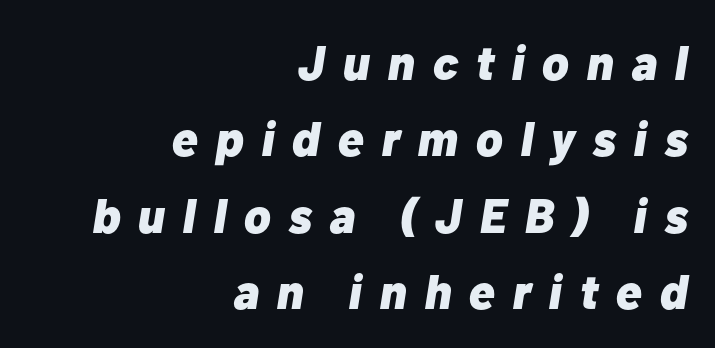
The image shows 48 px heavy type, italic (leaning right); set right-aligned, normal line spacing (1.59x), unusually wide letter spacing (+0.37 em), not underlined; low stroke contrast and a medium x-height.
